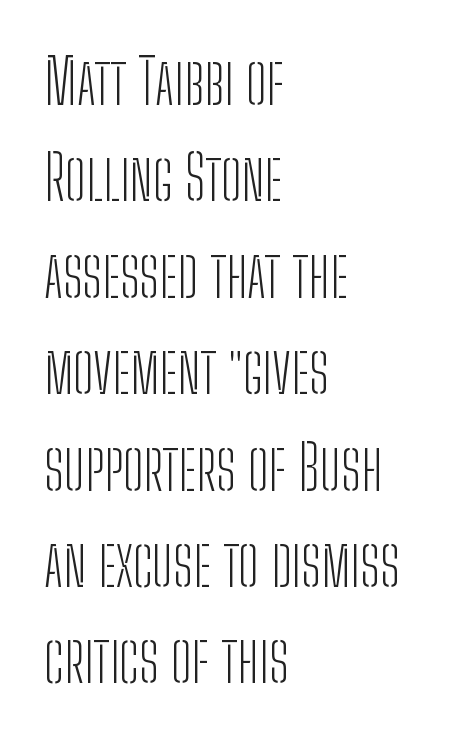
Q: Is the text bold? A: No.
Q: Is the text italic (slanted)? A: No, it is upright.
Q: Is the typeface a serif or a sans-serif typeface? A: Sans-serif.
Q: Is the text underlined? A: No.
Q: How is the paragraph aligned? A: Left-aligned.
Q: Is the spacing between letters normal or unusually wide? A: Normal.
Q: Is the spacing between lines tight, normal or loose? A: Normal.
Q: Width (condensed, normal, or wide)? A: Condensed.
Q: Stroke contrast? A: Low.
Q: x-height? A: Medium.
Q: Monospaced? A: No.
